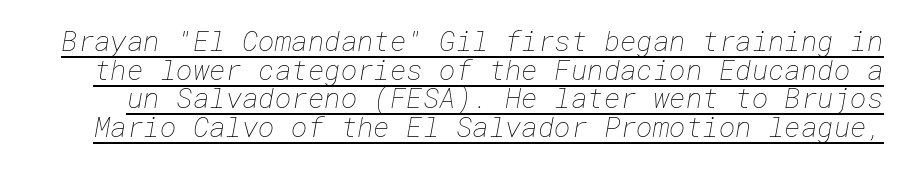
Inter-character spacing is left at the font's built-in metrics. Vertical spacing — tight. Is there an underline? Yes — a line sits under the letters. No heavy texture on the line: the type isn't bold.
